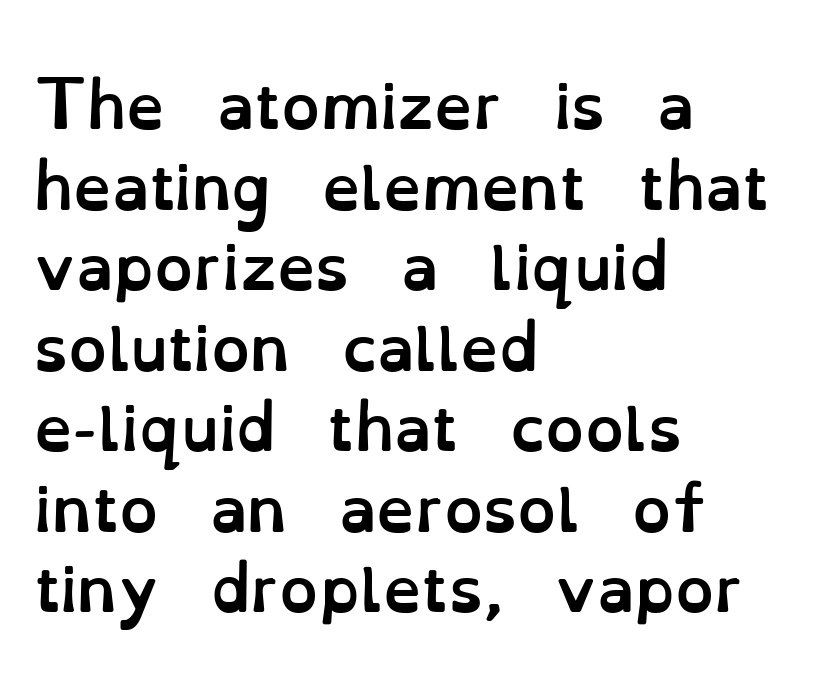
{"italic": "no", "bold": "yes", "weight": "semibold", "width": "normal", "stroke_contrast": "low", "x_height": "small", "monospaced": "no", "underline": "no", "align": "left", "line_spacing": "normal", "line_spacing_ratio": 1.32, "letter_spacing": "normal", "letter_spacing_em": 0.0, "glyph_px": 61}
